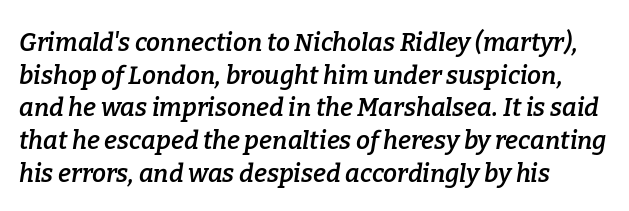
The image shows 25 px text type, italic (leaning right); set left-aligned, normal line spacing (1.31x), normal letter spacing, not underlined.
